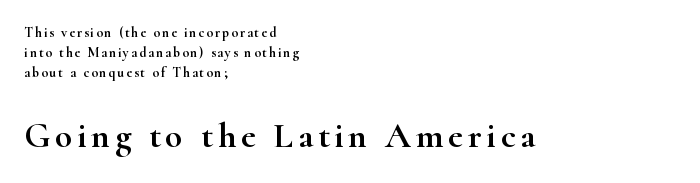
The image shows 36 px wide serif type, upright; set left-aligned, normal line spacing (1.44x), not underlined; the second (bottom) block is 2.57x larger; high stroke contrast and a small x-height.
